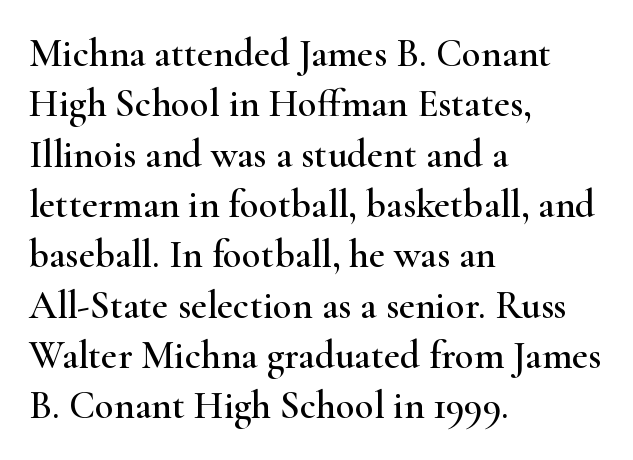
{"serif": "yes", "italic": "no", "width": "wide", "stroke_contrast": "high", "x_height": "small", "monospaced": "no", "underline": "no", "align": "left", "line_spacing": "normal", "line_spacing_ratio": 1.29, "letter_spacing": "normal", "letter_spacing_em": 0.0, "glyph_px": 39}
